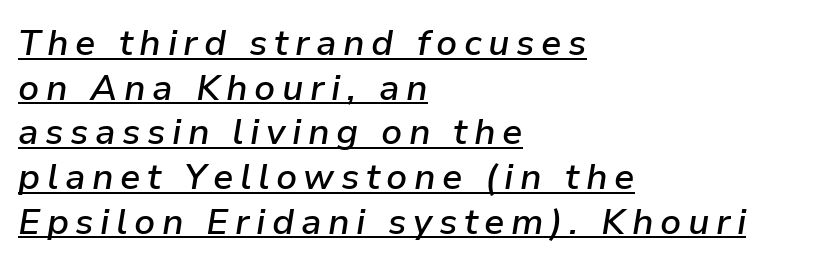
The image shows 36 px semibold type, italic (leaning right); set left-aligned, line spacing 1.24x, underlined; low stroke contrast and a medium x-height.
